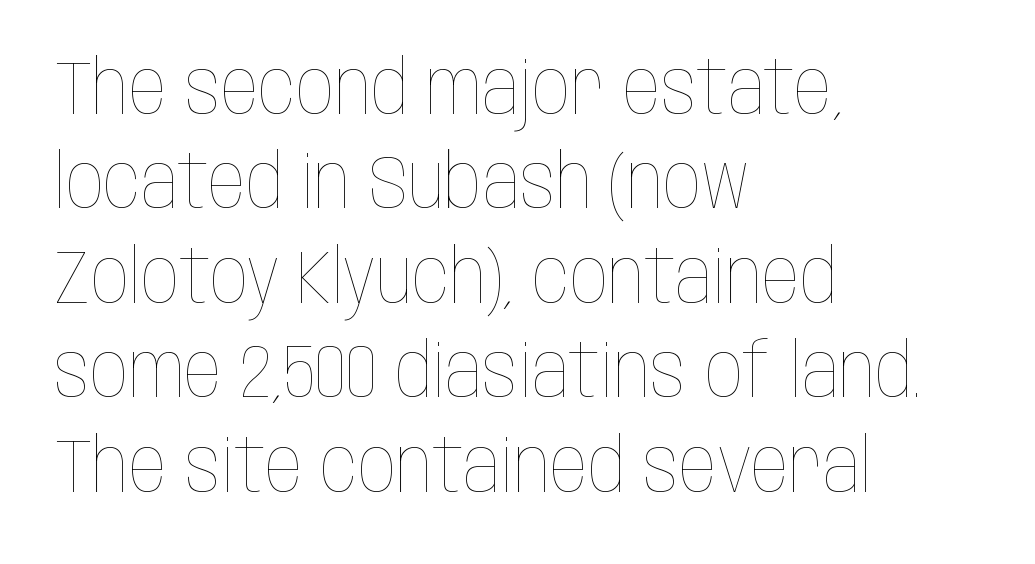
The image shows 75 px thin, condensed type, upright; set left-aligned, normal line spacing (1.26x), normal letter spacing, not underlined; low stroke contrast and a large x-height.
